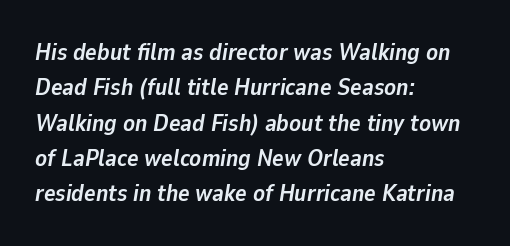
Tracking here is standard; glyphs follow each other at the usual distance. These words are printed bold, with thick strokes throughout. Descenders hang freely into open space. Looking at the ascenders, they clearly lean. Casual observation: everything's shoved over to the left. Horizontal bands of white between lines are of average thickness.
